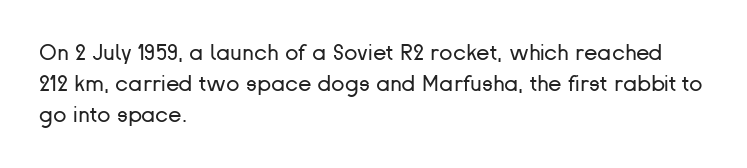
The image shows 22 px text type, upright; set left-aligned, normal line spacing (1.42x), normal letter spacing, not underlined.
